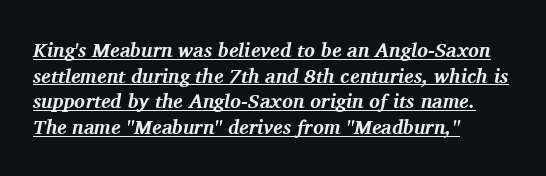
Underlined type. The passage is arranged the way most books set body copy — flush left. The typography opts for an oblique posture over an upright one. Is there much room between lines? A standard amount, neither cramped nor airy. Compared with typical body copy, the letter spacing here is the same.
